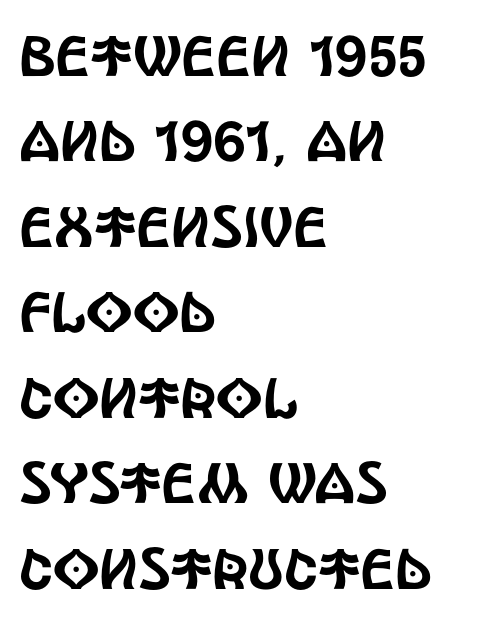
{"serif": "no", "italic": "no", "width": "condensed", "x_height": "large", "monospaced": "no", "underline": "no", "align": "left", "line_spacing": "normal", "line_spacing_ratio": 1.5, "letter_spacing": "normal", "letter_spacing_em": 0.0, "glyph_px": 57}
